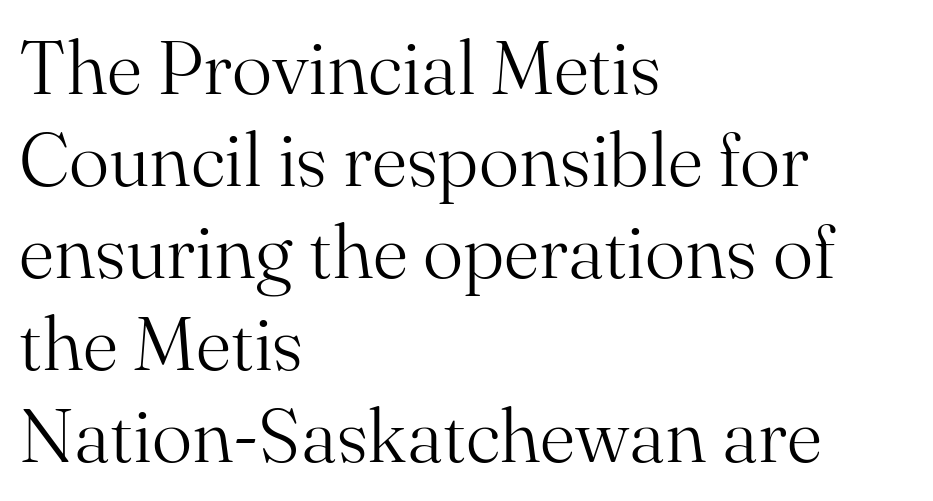
The image shows 76 px light serif type, upright; set left-aligned, line spacing 1.21x, normal letter spacing, not underlined; medium stroke contrast and a small x-height.
